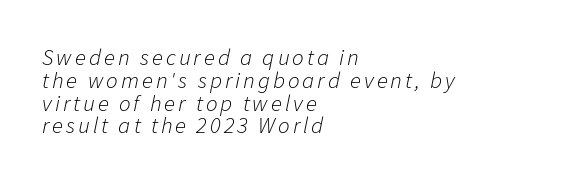
Alignment: flush left. Plain, unruled lines of type. A light-to-regular cut is what we see here. The letters are slanted; this is an italic face. Compared with typical paragraphs, the rows here are closer together.
